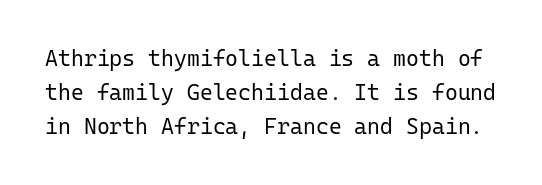
The letterforms sit shoulder to shoulder at normal distance. The string is rendered with underlining switched off. Posture: upright roman. The weight would be labelled regular, book, light, or lighter still.
